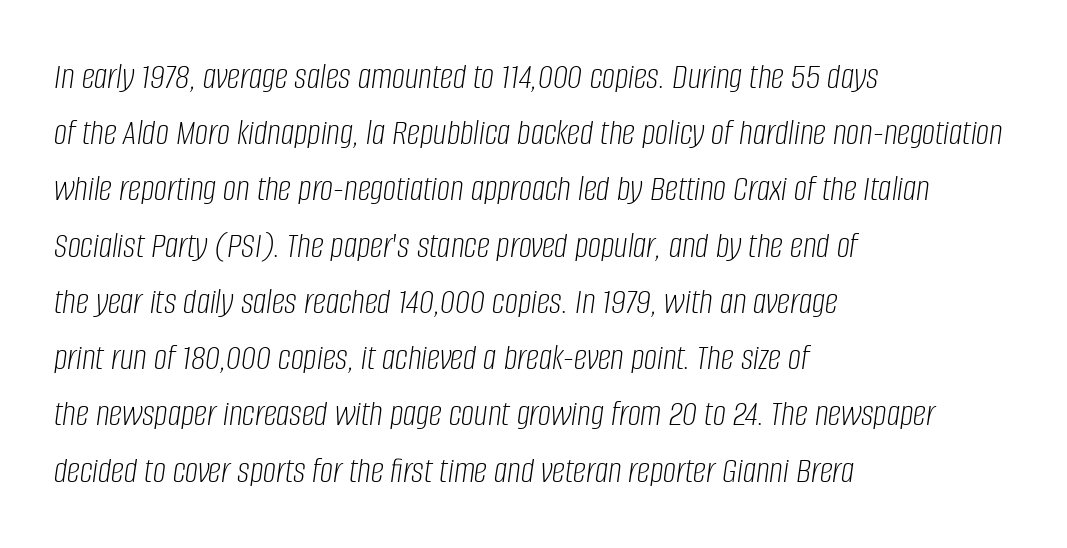
Type without underlining. The tracking reads as untouched default to a designer's eye. If you drew a line through each stem, it would be angled. A typesetter would call this leading conventional body-copy spacing.
